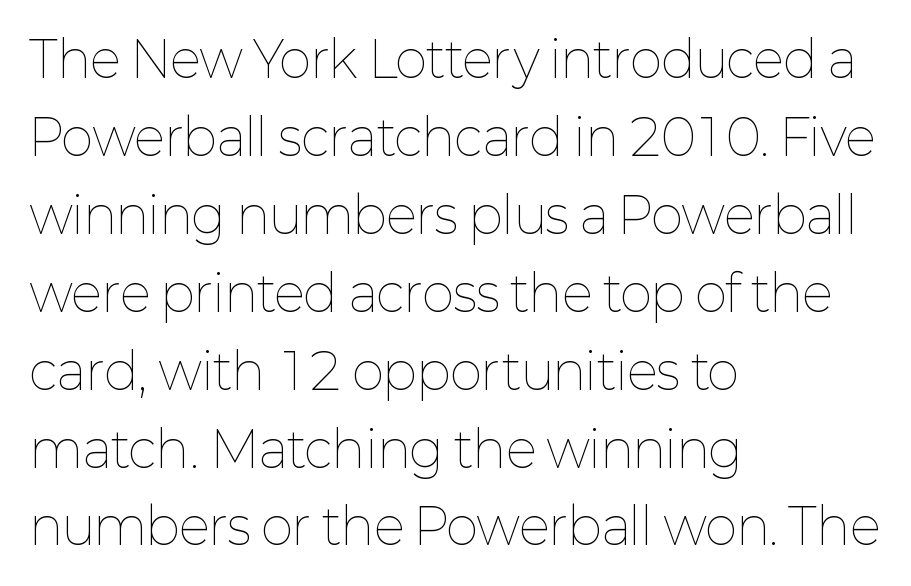
Q: Is the text bold? A: No.
Q: Is the text italic (slanted)? A: No, it is upright.
Q: Is the text underlined? A: No.
Q: How is the paragraph aligned? A: Left-aligned.
Q: Is the spacing between letters normal or unusually wide? A: Normal.
Q: Is the spacing between lines tight, normal or loose? A: Normal.
Q: Width (condensed, normal, or wide)? A: Normal.
Q: Stroke contrast? A: Low.
Q: x-height? A: Medium.
Q: Monospaced? A: No.
